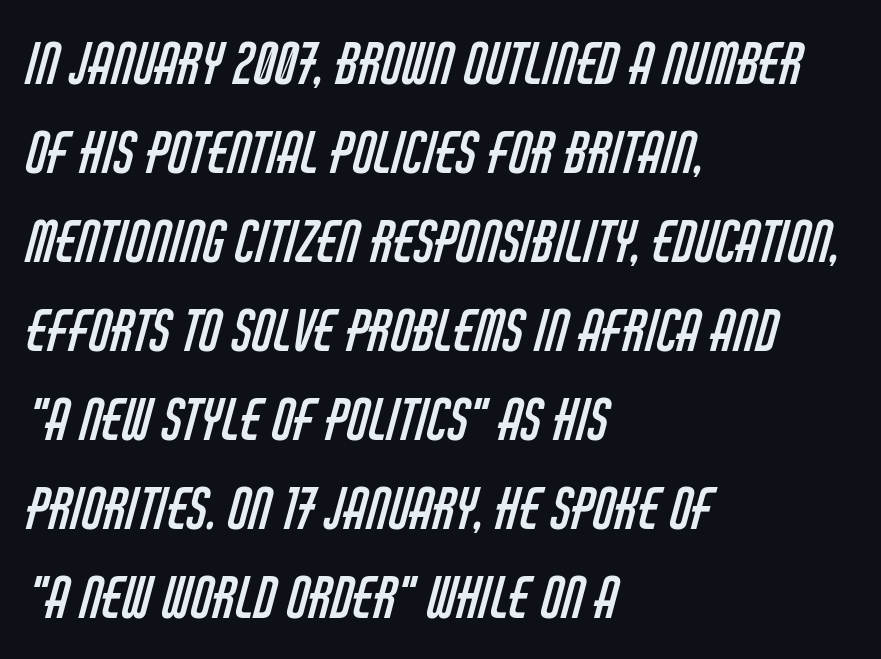
Q: Is the text bold? A: No.
Q: Is the typeface a serif or a sans-serif typeface? A: Sans-serif.
Q: Is the text underlined? A: No.
Q: How is the paragraph aligned? A: Left-aligned.
Q: Is the spacing between letters normal or unusually wide? A: Normal.
Q: Is the spacing between lines tight, normal or loose? A: Normal.
Q: Width (condensed, normal, or wide)? A: Condensed.
Q: Stroke contrast? A: Low.
Q: x-height? A: Large.
Q: Monospaced? A: No.
